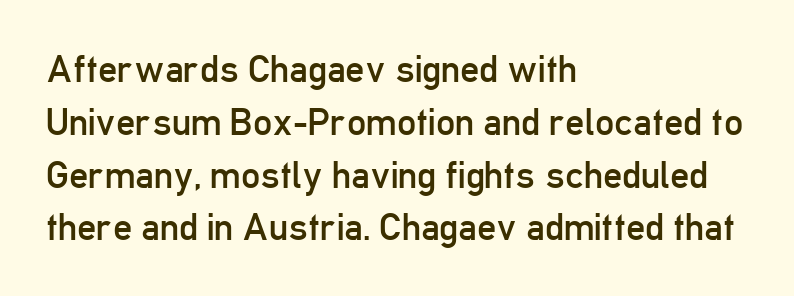
Q: Is the text bold? A: No.
Q: Is the text italic (slanted)? A: No, it is upright.
Q: Is the typeface a serif or a sans-serif typeface? A: Sans-serif.
Q: Is the text underlined? A: No.
Q: How is the paragraph aligned? A: Left-aligned.
Q: Is the spacing between letters normal or unusually wide? A: Normal.
Q: Is the spacing between lines tight, normal or loose? A: Normal.
Q: Width (condensed, normal, or wide)? A: Condensed.
Q: Stroke contrast? A: Low.
Q: x-height? A: Medium.
Q: Monospaced? A: No.
